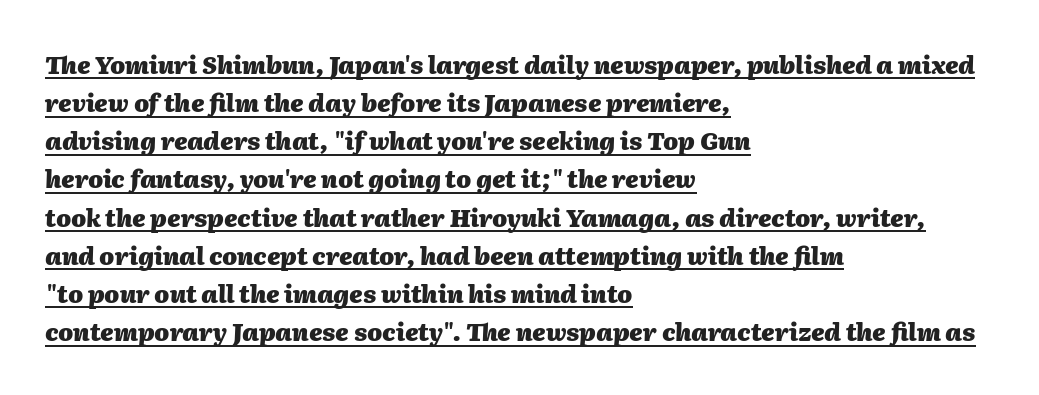
Q: Is the text bold? A: Yes.
Q: Is the text italic (slanted)? A: Yes, it leans right by about 2 degrees.
Q: Is the text underlined? A: Yes.
Q: How is the paragraph aligned? A: Left-aligned.
Q: Is the spacing between letters normal or unusually wide? A: Normal.
Q: Is the spacing between lines tight, normal or loose? A: Normal.
